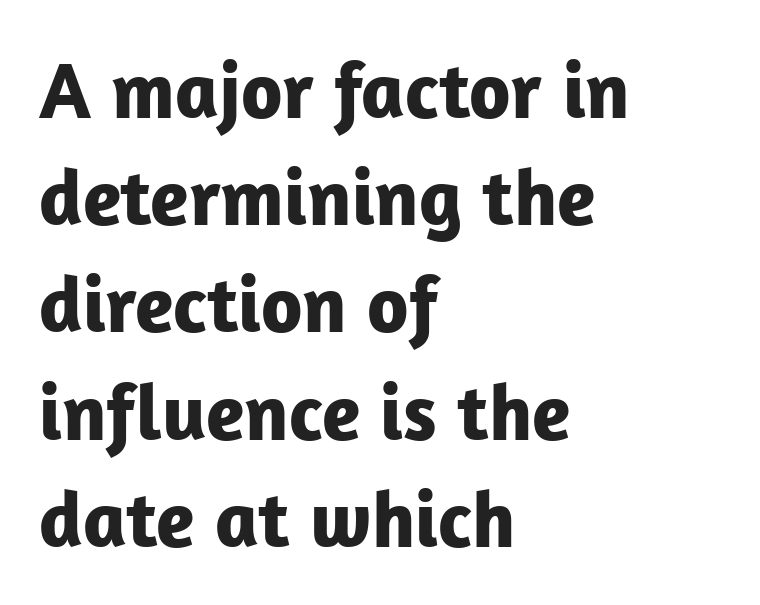
{"serif": "no", "italic": "no", "bold": "yes", "weight": "bold", "width": "normal", "stroke_contrast": "low", "x_height": "medium", "monospaced": "no", "underline": "no", "align": "left", "line_spacing": "normal", "line_spacing_ratio": 1.34, "letter_spacing": "normal", "letter_spacing_em": 0.0, "glyph_px": 80}
